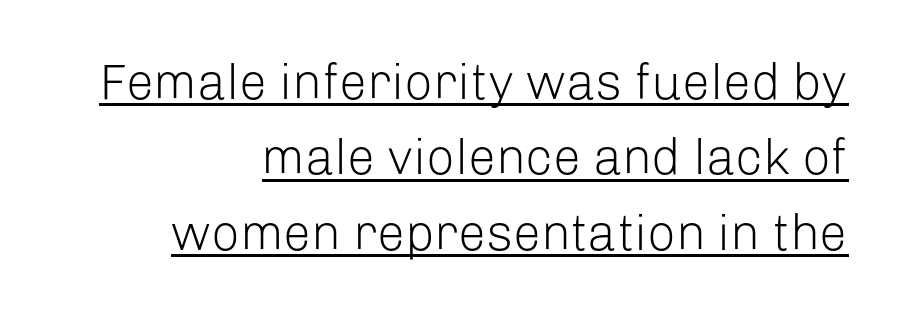
{"serif": "no", "italic": "no", "bold": "no", "weight": "light", "width": "normal", "stroke_contrast": "low", "x_height": "medium", "monospaced": "no", "underline": "yes", "align": "right", "line_spacing": "normal", "line_spacing_ratio": 1.51, "letter_spacing": "normal", "letter_spacing_em": 0.0, "glyph_px": 50}
